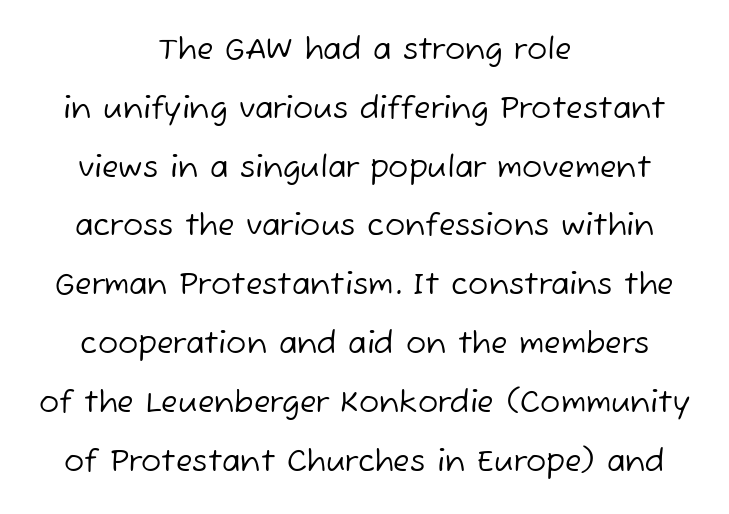
Q: Is the text bold? A: No.
Q: Is the typeface a serif or a sans-serif typeface? A: Sans-serif.
Q: Is the text underlined? A: No.
Q: How is the paragraph aligned? A: Centered.
Q: Is the spacing between letters normal or unusually wide? A: Normal.
Q: Is the spacing between lines tight, normal or loose? A: Loose.
Q: Width (condensed, normal, or wide)? A: Normal.
Q: Stroke contrast? A: Low.
Q: x-height? A: Medium.
Q: Monospaced? A: No.
